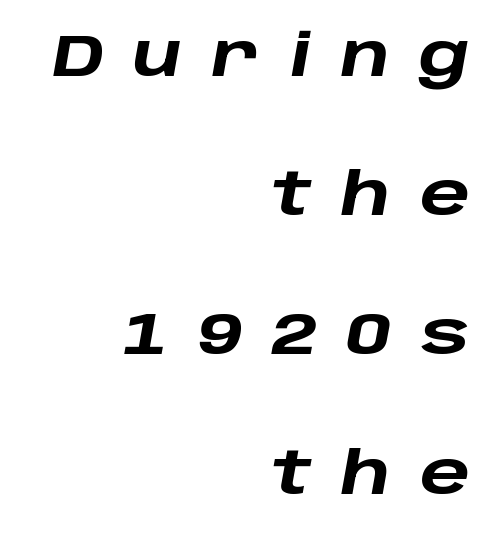
The designer dialed line spacing up above the default. The passage shown is emphatically bold. Do the characters align in a grid? No, the font is proportional. Lines of text with bare space underneath. The letters are slanted; this is an italic face.
